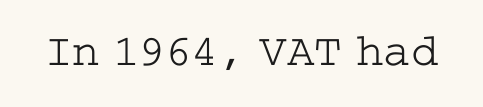
{"serif": "yes", "italic": "no", "bold": "no", "weight": "light", "width": "wide", "stroke_contrast": "low", "x_height": "medium", "underline": "no", "letter_spacing": "normal", "letter_spacing_em": 0.0, "glyph_px": 46}
